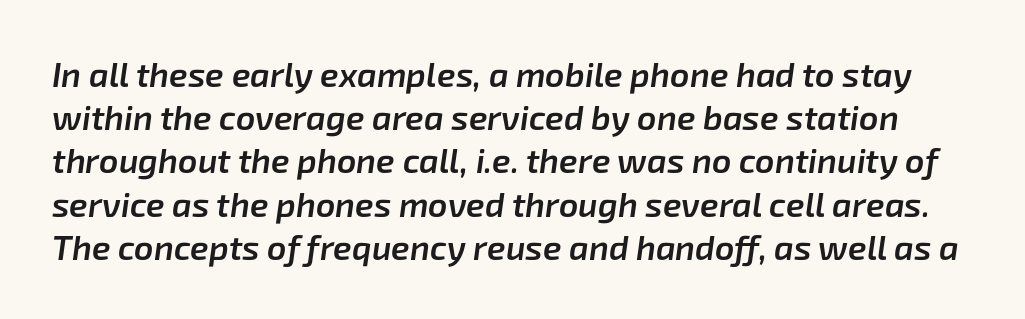
Q: Is the text bold? A: Semi-bold.
Q: Is the text italic (slanted)? A: Yes, it leans right by about 8 degrees.
Q: Is the text underlined? A: No.
Q: Is the spacing between letters normal or unusually wide? A: Normal.
Q: Is the spacing between lines tight, normal or loose? A: Normal.
Q: Width (condensed, normal, or wide)? A: Normal.
Q: Stroke contrast? A: Low.
Q: x-height? A: Medium.
Q: Monospaced? A: No.
